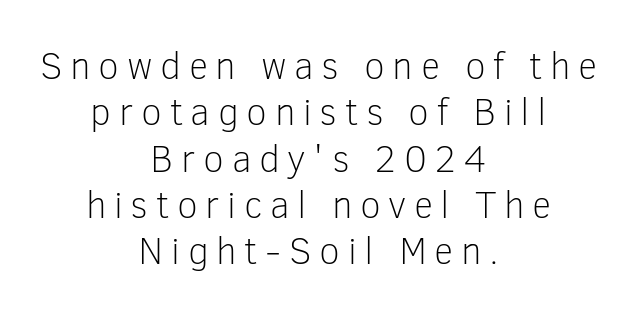
{"serif": "no", "italic": "no", "bold": "no", "weight": "light", "width": "normal", "stroke_contrast": "low", "x_height": "medium", "monospaced": "no", "underline": "no", "align": "center", "line_spacing_ratio": 1.22, "letter_spacing": "wide", "letter_spacing_em": 0.2, "glyph_px": 38}
